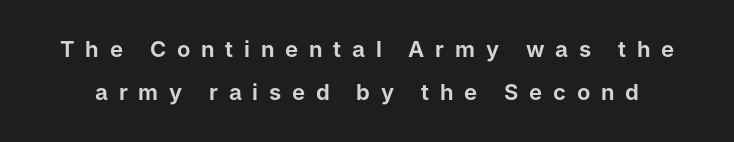
The image shows 22 px text type, upright; set loose line spacing (1.96x), unusually wide letter spacing (+0.49 em), not underlined.
